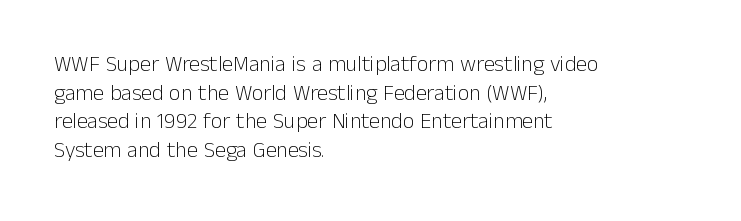
{"italic": "no", "bold": "no", "underline": "no", "align": "left", "line_spacing": "normal", "line_spacing_ratio": 1.3, "letter_spacing": "normal", "letter_spacing_em": 0.0, "glyph_px": 22}
